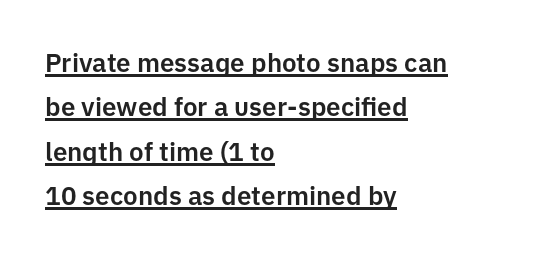
The image shows 26 px text type, upright; set left-aligned, line spacing 1.71x, normal letter spacing, underlined.
